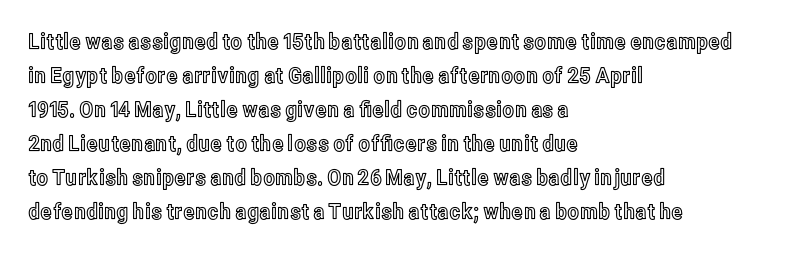
Q: Is the text italic (slanted)? A: No, it is upright.
Q: Is the text underlined? A: No.
Q: How is the paragraph aligned? A: Left-aligned.
Q: Is the spacing between letters normal or unusually wide? A: Normal.
Q: Is the spacing between lines tight, normal or loose? A: Normal.
